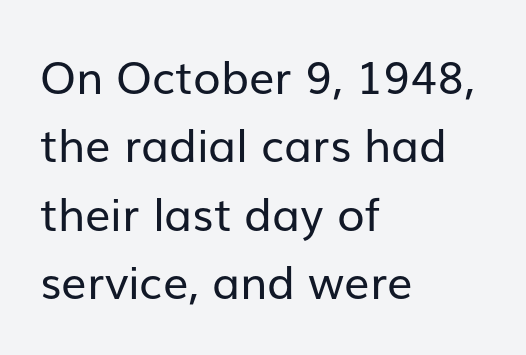
Q: Is the text bold? A: No.
Q: Is the text italic (slanted)? A: No, it is upright.
Q: Is the typeface a serif or a sans-serif typeface? A: Sans-serif.
Q: Is the text underlined? A: No.
Q: How is the paragraph aligned? A: Left-aligned.
Q: Is the spacing between letters normal or unusually wide? A: Normal.
Q: Is the spacing between lines tight, normal or loose? A: Normal.
Q: Width (condensed, normal, or wide)? A: Normal.
Q: Stroke contrast? A: Low.
Q: x-height? A: Medium.
Q: Monospaced? A: No.
